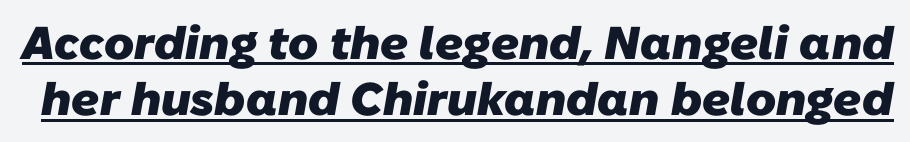
The letters sit at their default tracking, neither squeezed nor spread. In terms of letterform style, serifs are entirely absent. The rendering uses natural spacing where letterforms have individual widths. Every word sits above its own underline. Chunky letters — that's bold for sure.
